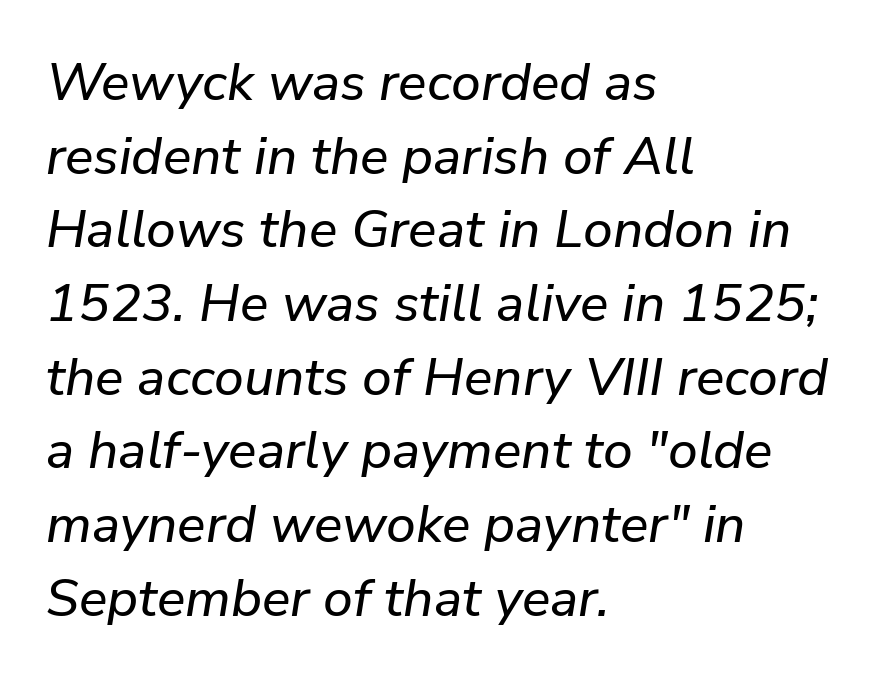
{"italic": "yes", "lean": "right", "slant_degrees": 9, "width": "normal", "stroke_contrast": "low", "x_height": "medium", "monospaced": "no", "underline": "no", "align": "left", "line_spacing": "normal", "line_spacing_ratio": 1.39, "letter_spacing": "normal", "letter_spacing_em": 0.0, "glyph_px": 53}
